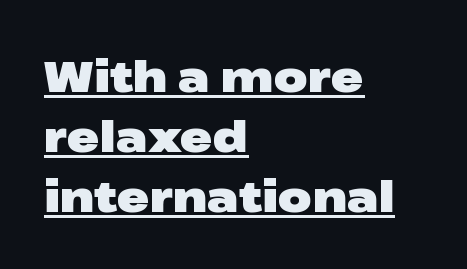
Q: Is the text bold? A: Yes.
Q: Is the text italic (slanted)? A: No, it is upright.
Q: Is the typeface a serif or a sans-serif typeface? A: Sans-serif.
Q: Is the text underlined? A: Yes.
Q: How is the paragraph aligned? A: Left-aligned.
Q: Is the spacing between letters normal or unusually wide? A: Normal.
Q: Is the spacing between lines tight, normal or loose? A: Normal.
Q: Width (condensed, normal, or wide)? A: Wide.
Q: Stroke contrast? A: Low.
Q: x-height? A: Medium.
Q: Monospaced? A: No.
